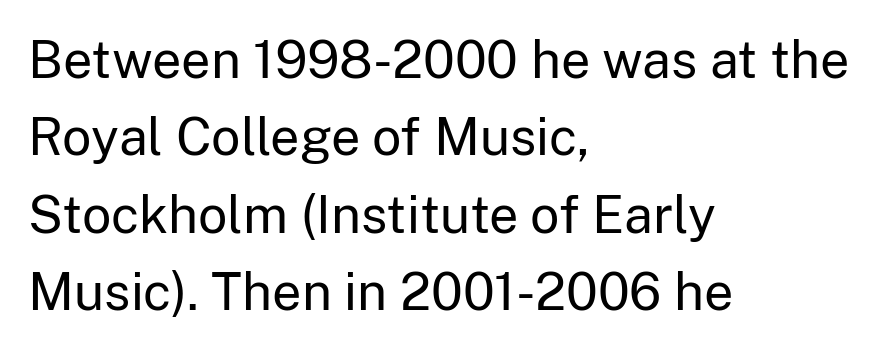
The words here are not underlined. The rag falls on the right side of this text block. Does the leading feel generous? No, just average. The passage shown is typed in a proportional face where columns would drift. The letters stand upright; this is a roman face. Weight: in the light-to-regular range.
